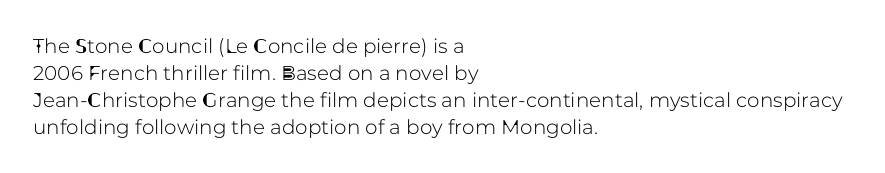
Q: Is the text italic (slanted)? A: No, it is upright.
Q: Is the text underlined? A: No.
Q: How is the paragraph aligned? A: Left-aligned.
Q: Is the spacing between letters normal or unusually wide? A: Normal.
Q: Is the spacing between lines tight, normal or loose? A: Normal.
